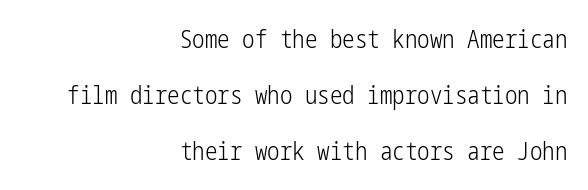
The image shows 25 px text type, upright; set right-aligned, loose line spacing (2.25x), normal letter spacing, not underlined.
